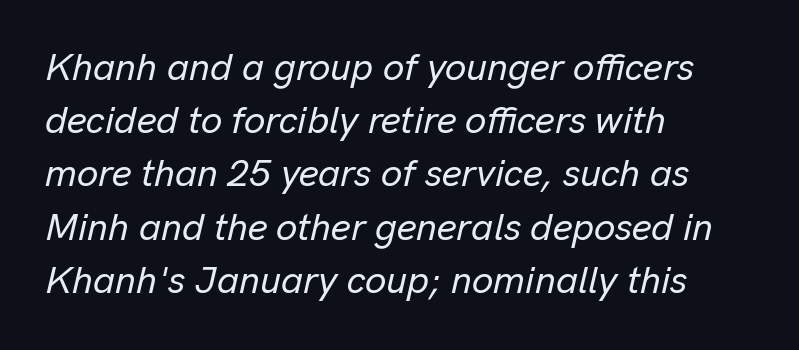
{"italic": "yes", "lean": "right", "slant_degrees": 13, "width": "normal", "stroke_contrast": "low", "x_height": "medium", "monospaced": "no", "underline": "no", "align": "left", "line_spacing": "normal", "line_spacing_ratio": 1.4, "letter_spacing": "normal", "letter_spacing_em": 0.0, "glyph_px": 38}
